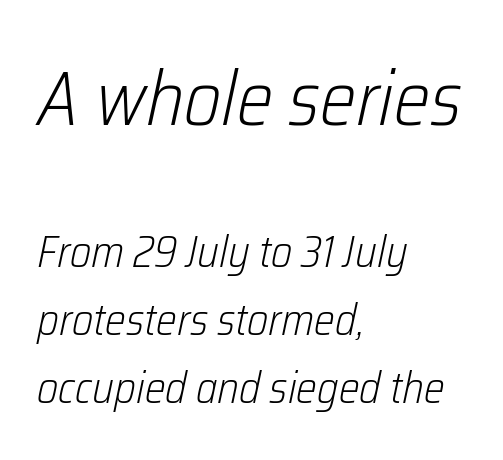
The image shows 77 px light, condensed type, italic (leaning right); set left-aligned, normal line spacing (1.54x), normal letter spacing, not underlined; the first (top) block is 1.75x larger; low stroke contrast and a medium x-height.
